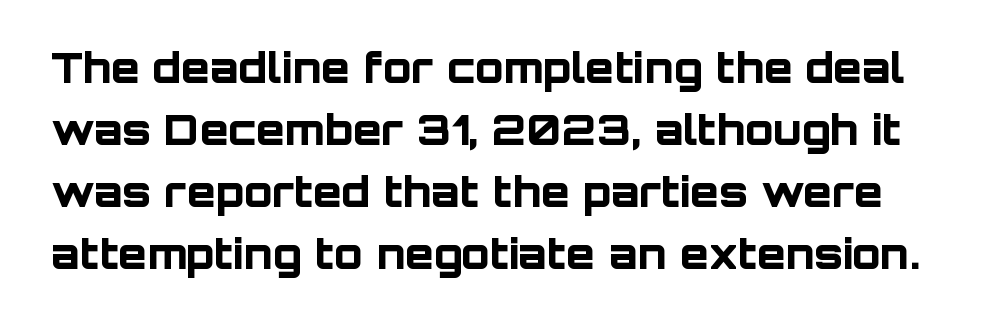
The image shows 42 px bold sans-serif type, upright; set normal line spacing (1.48x), normal letter spacing, not underlined; low stroke contrast and a large x-height.
